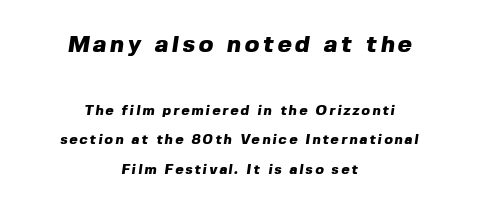
Q: Is the text bold? A: Yes.
Q: Is the text underlined? A: No.
Q: How is the paragraph aligned? A: Centered.
Q: Is the spacing between lines tight, normal or loose? A: Loose.
Q: Which block of text is set in a larger size, the first (top) or the second (bottom)? A: The first (top) one.
